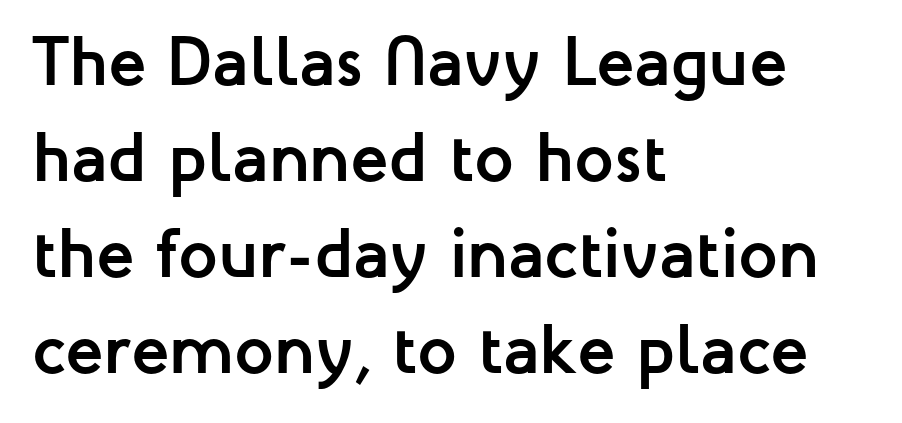
The line-height multiplier appears to be the usual default. Notice how thick the strokes are: this is what a full bold looks like. Here the designer chose a conventional face with non-uniform glyph widths. Has an underline been added? It has not.
